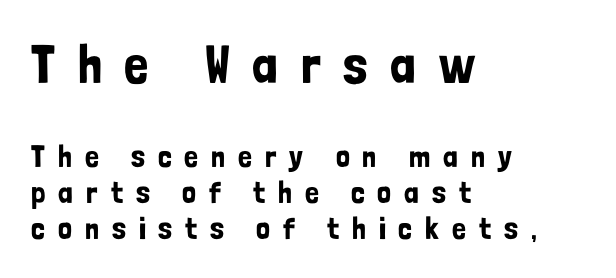
The image shows 54 px condensed sans-serif type, upright; set left-aligned, line spacing 1.16x, unusually wide letter spacing (+0.42 em), not underlined; the first (top) block is 1.74x larger; low stroke contrast and a medium x-height.
